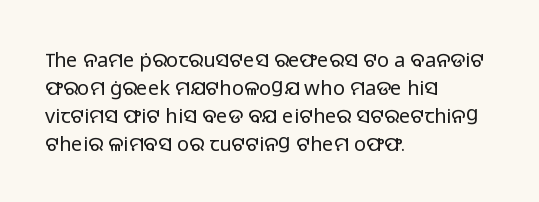
A roman cut, with each character standing at attention. Compared with a centered layout, this one pins lines to the left instead. Evenly set lines give the paragraph a standard silhouette. Heft: none added — not bold. The baseline area is clear.
